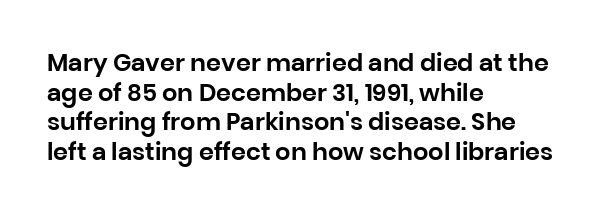
The rag falls on the right side of this text block. This sample uses an upright cut, with every glyph sitting square on the baseline. This sample uses plain, unmodified letter spacing. The strip under each line holds only bare page.
